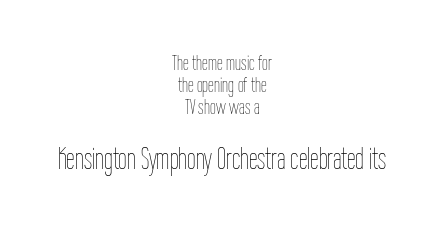
The image shows 31 px thin, condensed type, upright; set centered, tight line spacing (1.04x), normal letter spacing, not underlined; the second (bottom) block is 1.48x larger; low stroke contrast and a medium x-height.
